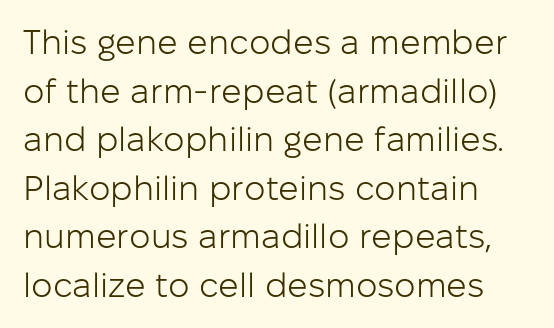
In CSS terms this would be text-align: left. Typographically, this falls in the sans-serif category. Characters remain perfectly vertical along every line. The face used here is proportionally spaced, like ordinary book or web type. What's the leading like? Ordinary, nothing unusual. Each stroke keeps to a modest, everyday thickness or less.
